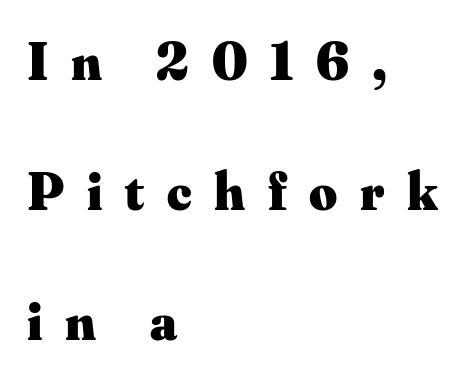
Q: Is the text bold? A: Yes.
Q: Is the text italic (slanted)? A: No, it is upright.
Q: Is the typeface a serif or a sans-serif typeface? A: Serif.
Q: Is the text underlined? A: No.
Q: How is the paragraph aligned? A: Left-aligned.
Q: Is the spacing between letters normal or unusually wide? A: Unusually wide.
Q: Is the spacing between lines tight, normal or loose? A: Loose.
Q: Width (condensed, normal, or wide)? A: Normal.
Q: Stroke contrast? A: Medium.
Q: x-height? A: Small.
Q: Monospaced? A: No.
